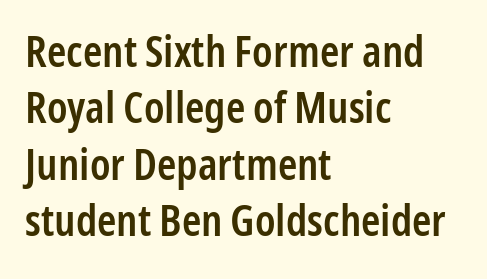
{"serif": "no", "italic": "no", "bold": "semi", "weight": "semibold", "width": "condensed", "stroke_contrast": "low", "x_height": "medium", "monospaced": "no", "underline": "no", "align": "left", "line_spacing": "normal", "line_spacing_ratio": 1.28, "letter_spacing": "normal", "letter_spacing_em": 0.0, "glyph_px": 44}
